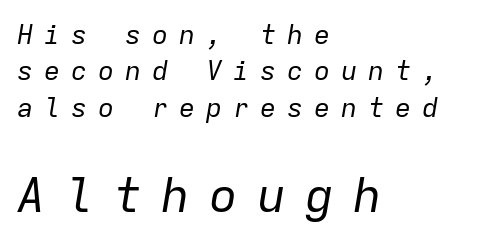
{"italic": "yes", "lean": "right", "slant_degrees": 9, "bold": "no", "weight": "regular", "width": "normal", "stroke_contrast": "low", "x_height": "medium", "monospaced": "yes", "underline": "no", "align": "left", "line_spacing": "normal", "line_spacing_ratio": 1.35, "letter_spacing": "wide", "letter_spacing_em": 0.4, "larger_block": "second", "size_ratio": 1.78, "glyph_px": 48}
